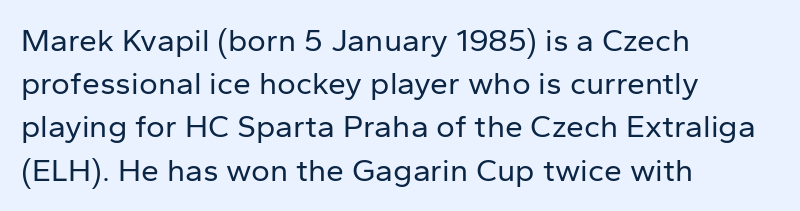
{"serif": "no", "italic": "no", "bold": "no", "weight": "regular", "width": "normal", "stroke_contrast": "low", "x_height": "medium", "monospaced": "no", "underline": "no", "align": "left", "line_spacing": "normal", "line_spacing_ratio": 1.35, "letter_spacing": "normal", "letter_spacing_em": 0.0, "glyph_px": 32}
